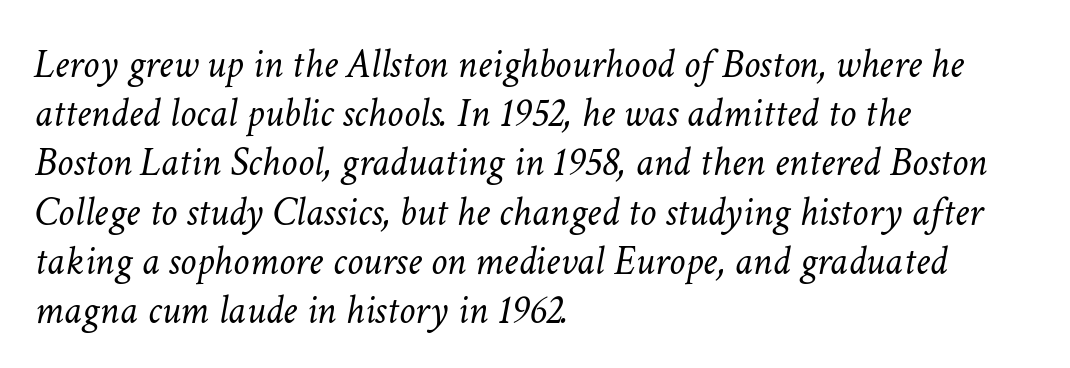
Think standard paragraph weight, or any step lighter than that. Do the characters align in a grid? No, the font is proportional. Casual observation: everything's shoved over to the left. The passage shown leans; its letterforms are oblique. The area under the type is left untouched. Caption: standard tracking, unaltered.
